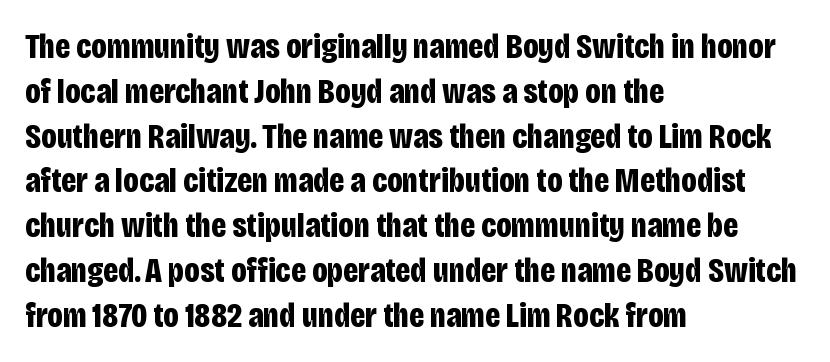
{"serif": "no", "italic": "no", "bold": "yes", "weight": "bold", "width": "condensed", "stroke_contrast": "low", "x_height": "large", "monospaced": "no", "underline": "no", "align": "left", "line_spacing": "normal", "line_spacing_ratio": 1.28, "letter_spacing": "normal", "letter_spacing_em": 0.0, "glyph_px": 35}
